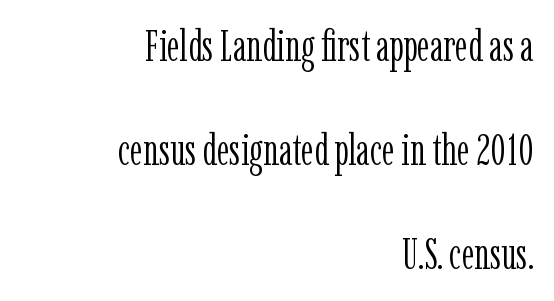
{"serif": "yes", "italic": "no", "bold": "no", "weight": "light", "width": "condensed", "stroke_contrast": "low", "x_height": "medium", "monospaced": "no", "underline": "no", "align": "right", "line_spacing": "loose", "line_spacing_ratio": 2.42, "letter_spacing": "normal", "letter_spacing_em": 0.0, "glyph_px": 43}
